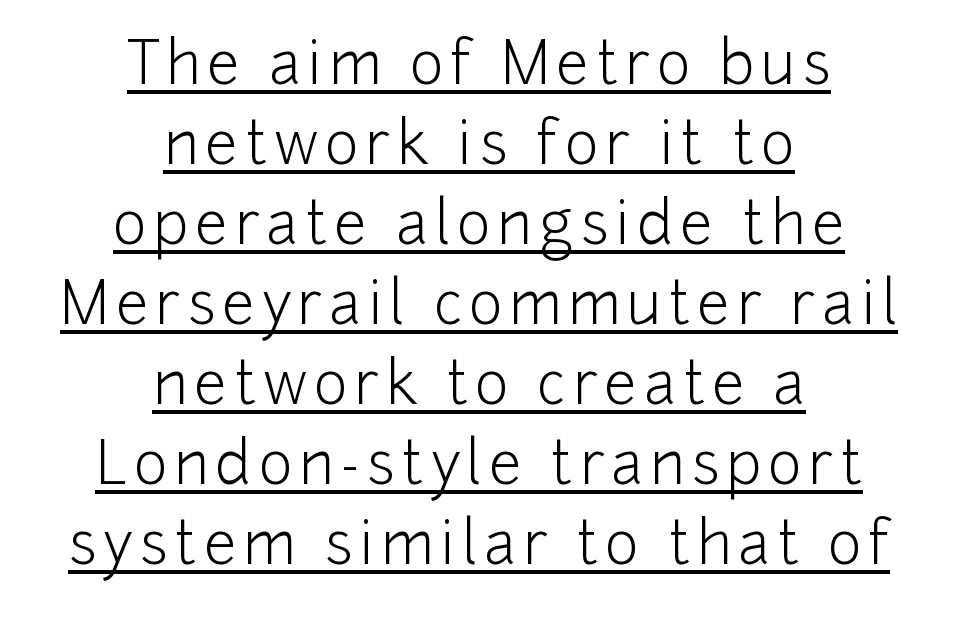
Q: Is the text bold? A: No.
Q: Is the text italic (slanted)? A: No, it is upright.
Q: Is the typeface a serif or a sans-serif typeface? A: Sans-serif.
Q: Is the text underlined? A: Yes.
Q: How is the paragraph aligned? A: Centered.
Q: Is the spacing between lines tight, normal or loose? A: Normal.
Q: Width (condensed, normal, or wide)? A: Normal.
Q: Stroke contrast? A: Low.
Q: x-height? A: Medium.
Q: Monospaced? A: No.
